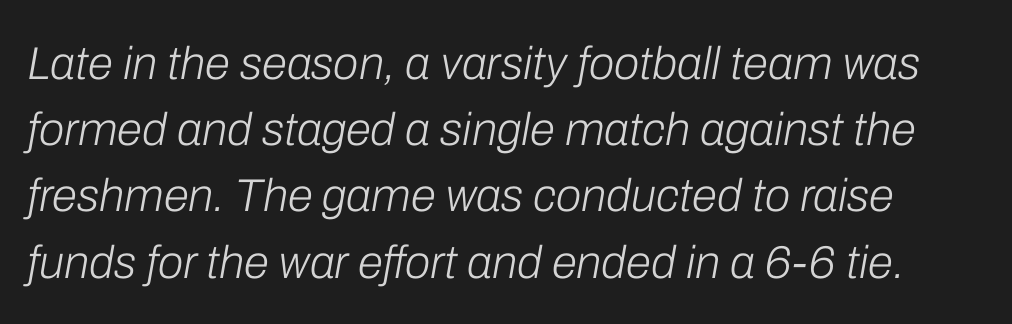
Q: Is the text bold? A: No.
Q: Is the text italic (slanted)? A: Yes, it leans right by about 10 degrees.
Q: Is the text underlined? A: No.
Q: Is the spacing between letters normal or unusually wide? A: Normal.
Q: Is the spacing between lines tight, normal or loose? A: Normal.
Q: Width (condensed, normal, or wide)? A: Normal.
Q: Stroke contrast? A: Low.
Q: x-height? A: Medium.
Q: Monospaced? A: No.
